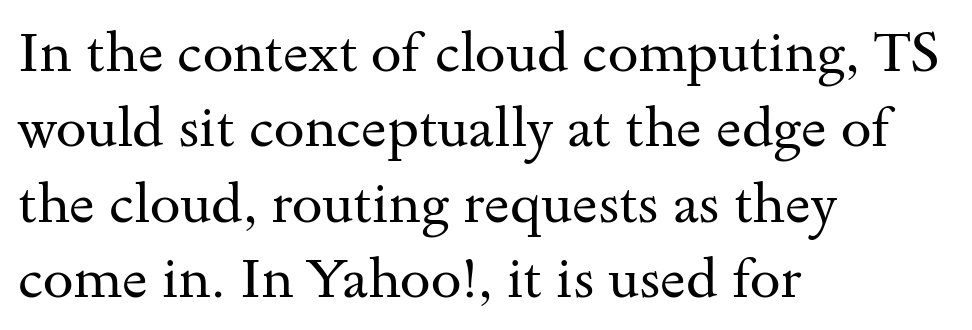
{"serif": "yes", "italic": "no", "bold": "no", "weight": "regular", "width": "wide", "stroke_contrast": "medium", "x_height": "small", "monospaced": "no", "underline": "no", "align": "left", "line_spacing": "normal", "line_spacing_ratio": 1.37, "letter_spacing": "normal", "letter_spacing_em": 0.0, "glyph_px": 55}
